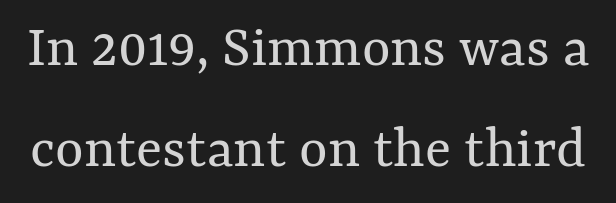
If you measured baseline to baseline, you'd find a middling distance. Proportional: the letters do not fall into vertical columns. Weight class: somewhere from thin through regular. The space beneath each line is pristine and unruled. The specimen reads as upright at a glance.
